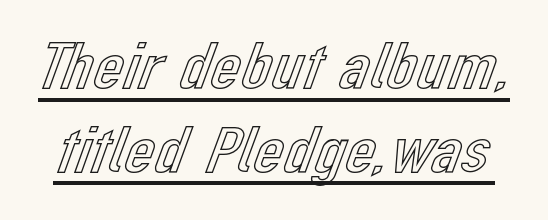
Q: Is the text italic (slanted)? A: Yes.
Q: Is the text underlined? A: Yes.
Q: Is the spacing between letters normal or unusually wide? A: Normal.
Q: Is the spacing between lines tight, normal or loose? A: Normal.
Q: Width (condensed, normal, or wide)? A: Normal.
Q: x-height? A: Medium.
Q: Monospaced? A: No.
